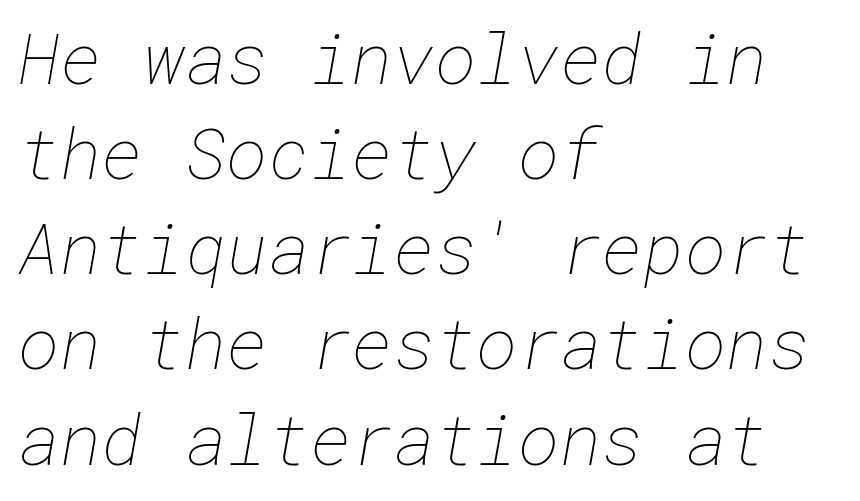
Q: Is the text bold? A: No.
Q: Is the text underlined? A: No.
Q: How is the paragraph aligned? A: Left-aligned.
Q: Is the spacing between letters normal or unusually wide? A: Normal.
Q: Is the spacing between lines tight, normal or loose? A: Normal.
Q: Width (condensed, normal, or wide)? A: Normal.
Q: Stroke contrast? A: Low.
Q: x-height? A: Medium.
